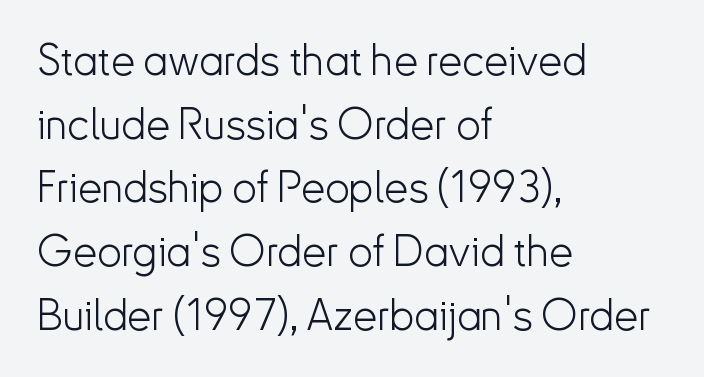
The strokes are not fattened; the text isn't bold. Are there feet on the stems? There aren't — it's a sans. Plain, unruled lines of type. A classic flush-left, rag-right setting is used for this passage. Students, note that the glyphs here touch the page at normal intervals. Each letter keeps its own natural width here, so spacing adapts to shape.
